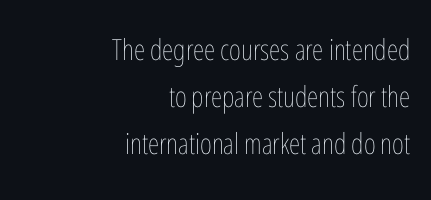
{"italic": "no", "bold": "no", "weight": "thin", "width": "condensed", "stroke_contrast": "low", "x_height": "medium", "monospaced": "no", "underline": "no", "align": "right", "line_spacing": "normal", "line_spacing_ratio": 1.62, "letter_spacing": "normal", "letter_spacing_em": 0.0, "glyph_px": 29}
